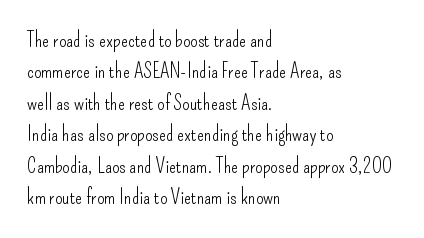
Q: Is the text bold? A: No.
Q: Is the text italic (slanted)? A: No, it is upright.
Q: Is the text underlined? A: No.
Q: How is the paragraph aligned? A: Left-aligned.
Q: Is the spacing between letters normal or unusually wide? A: Normal.
Q: Is the spacing between lines tight, normal or loose? A: Normal.
